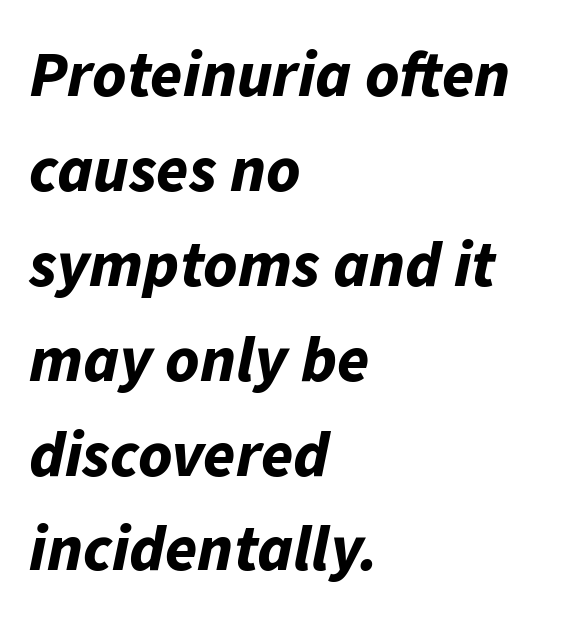
Q: Is the text bold? A: Yes.
Q: Is the text italic (slanted)? A: Yes, it leans right by about 11 degrees.
Q: Is the text underlined? A: No.
Q: How is the paragraph aligned? A: Left-aligned.
Q: Is the spacing between letters normal or unusually wide? A: Normal.
Q: Is the spacing between lines tight, normal or loose? A: Normal.
Q: Width (condensed, normal, or wide)? A: Normal.
Q: Stroke contrast? A: Low.
Q: x-height? A: Medium.
Q: Monospaced? A: No.
